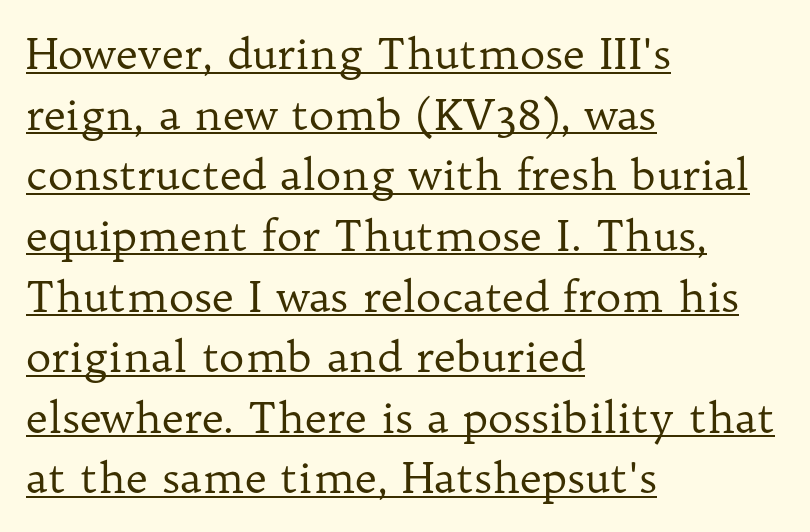
{"serif": "yes", "italic": "no", "bold": "no", "weight": "regular", "width": "normal", "stroke_contrast": "low", "x_height": "medium", "monospaced": "no", "underline": "yes", "align": "left", "line_spacing": "normal", "line_spacing_ratio": 1.41, "letter_spacing": "normal", "letter_spacing_em": 0.0, "glyph_px": 43}
